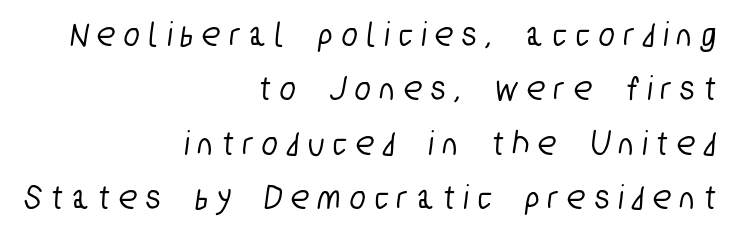
The image shows 36 px condensed sans-serif type; set right-aligned, normal line spacing (1.51x), unusually wide letter spacing (+0.28 em), not underlined; low stroke contrast and a medium x-height.
